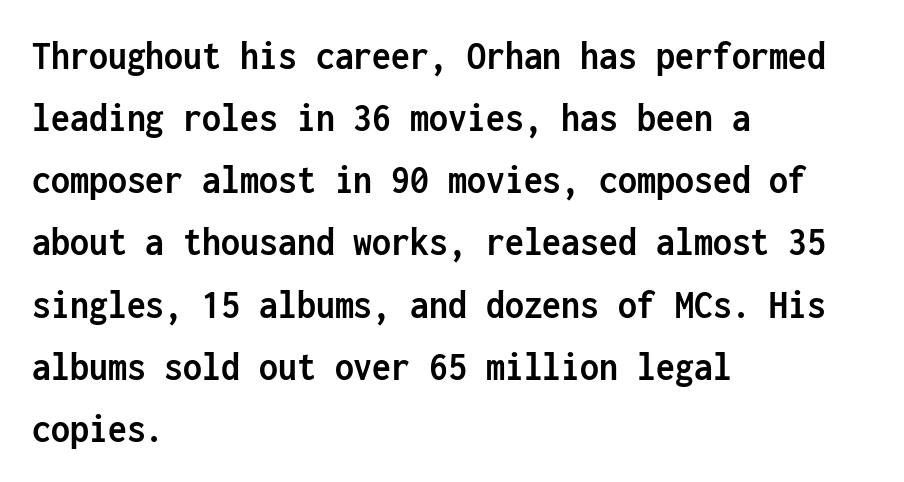
{"serif": "no", "italic": "no", "bold": "yes", "weight": "semibold", "width": "condensed", "stroke_contrast": "low", "x_height": "medium", "monospaced": "yes", "underline": "no", "align": "left", "line_spacing": "normal", "line_spacing_ratio": 1.48, "letter_spacing": "normal", "letter_spacing_em": 0.0, "glyph_px": 42}
